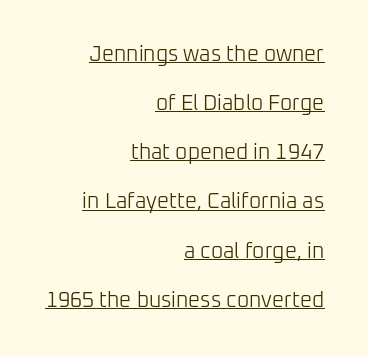
The image shows 21 px text type, upright; set right-aligned, loose line spacing (2.34x), normal letter spacing, underlined.
